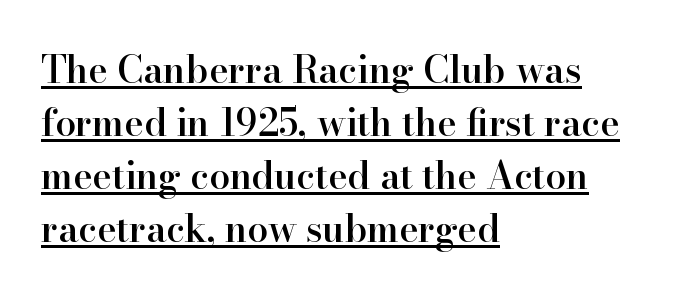
{"serif": "yes", "italic": "no", "bold": "semi", "weight": "semibold", "width": "normal", "stroke_contrast": "high", "x_height": "small", "monospaced": "no", "underline": "yes", "align": "left", "line_spacing": "normal", "line_spacing_ratio": 1.43, "letter_spacing": "normal", "letter_spacing_em": 0.0, "glyph_px": 37}
